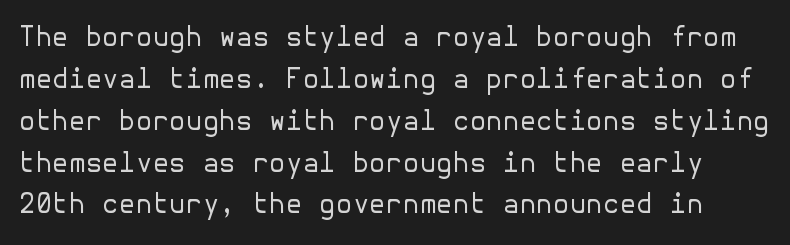
{"italic": "no", "bold": "no", "underline": "no", "line_spacing": "normal", "line_spacing_ratio": 1.55, "letter_spacing": "normal", "letter_spacing_em": 0.0, "glyph_px": 27}
